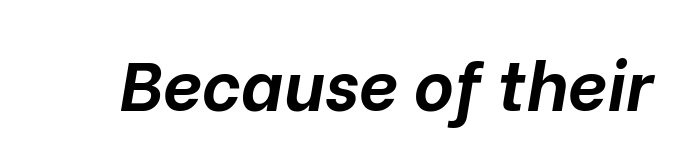
The image shows 69 px bold type, italic (leaning right); set normal letter spacing, not underlined; low stroke contrast and a medium x-height.
